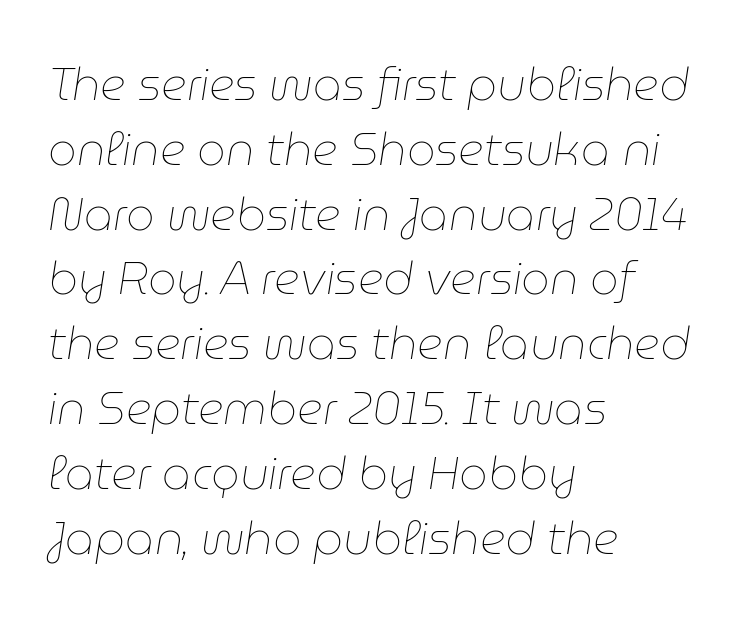
The image shows 45 px thin type, italic (leaning right); set left-aligned, normal line spacing (1.44x), normal letter spacing, not underlined; low stroke contrast and a medium x-height.
